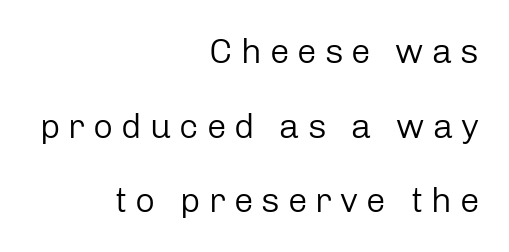
No feet cap the strokes, marking this as sans-serif type. Looks like regular typesetting: each glyph gets only the width it needs. Look at the tracking — it's clearly loosened, letters drifting apart. Honestly, there is no underline to notice here at all. The vertical gap from one line to the next is large. Italic? Not at all — the glyphs are vertical.
